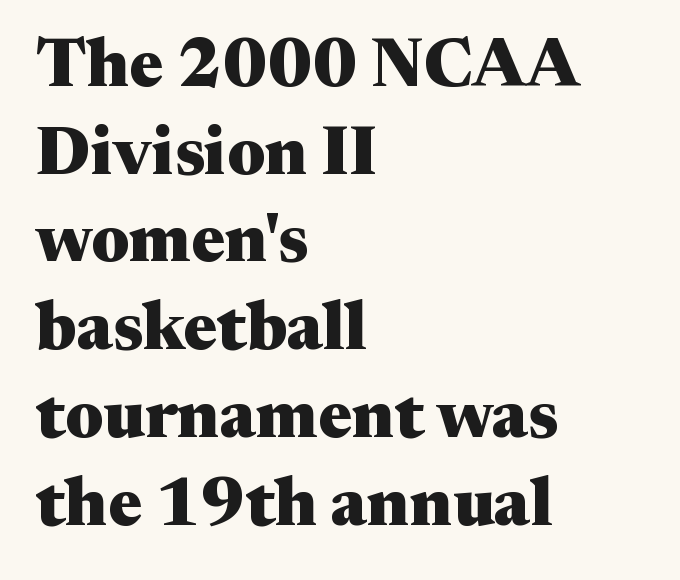
Q: Is the text bold? A: Yes.
Q: Is the text italic (slanted)? A: No, it is upright.
Q: Is the typeface a serif or a sans-serif typeface? A: Serif.
Q: Is the text underlined? A: No.
Q: How is the paragraph aligned? A: Left-aligned.
Q: Is the spacing between letters normal or unusually wide? A: Normal.
Q: Is the spacing between lines tight, normal or loose? A: Normal.
Q: Width (condensed, normal, or wide)? A: Wide.
Q: Stroke contrast? A: Medium.
Q: x-height? A: Medium.
Q: Monospaced? A: No.
